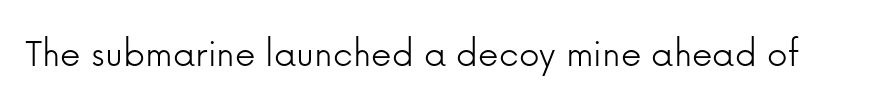
The image shows 41 px light sans-serif type, upright; set normal letter spacing, not underlined; low stroke contrast and a medium x-height.
